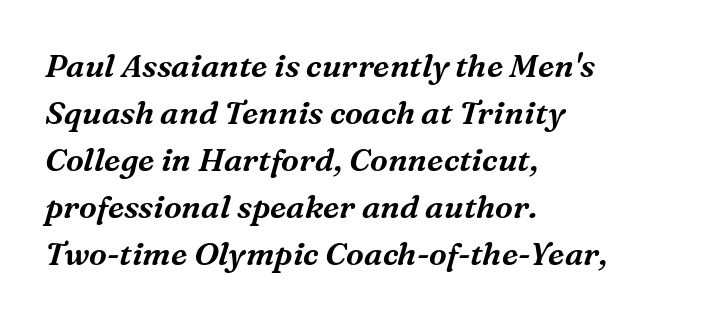
Q: Is the text italic (slanted)? A: Yes, it leans right by about 16 degrees.
Q: Is the typeface a serif or a sans-serif typeface? A: Serif.
Q: Is the text underlined? A: No.
Q: How is the paragraph aligned? A: Left-aligned.
Q: Is the spacing between letters normal or unusually wide? A: Normal.
Q: Is the spacing between lines tight, normal or loose? A: Normal.
Q: Width (condensed, normal, or wide)? A: Normal.
Q: Stroke contrast? A: Medium.
Q: x-height? A: Medium.
Q: Monospaced? A: No.
